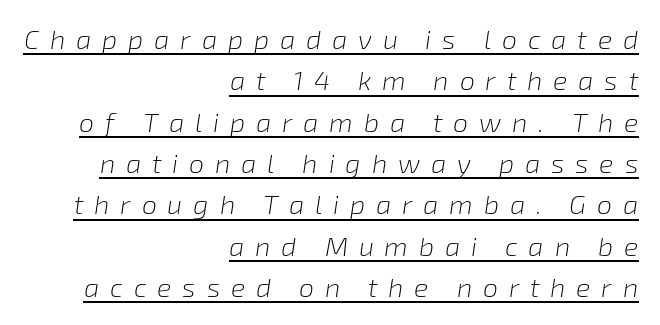
{"italic": "yes", "lean": "right", "slant_degrees": 8, "bold": "no", "underline": "yes", "align": "right", "line_spacing": "normal", "line_spacing_ratio": 1.53, "letter_spacing": "wide", "letter_spacing_em": 0.4, "glyph_px": 27}
